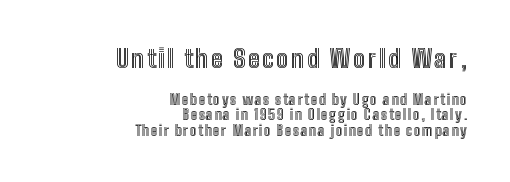
In terms of posture, this sample is upright. The more generous point size was reserved for the upper chunk. Which margin do the lines hug? The right one — the left edge is uneven. Lines of text with bare space underneath. Baseline-to-baseline distance is barely more than the letter height.
